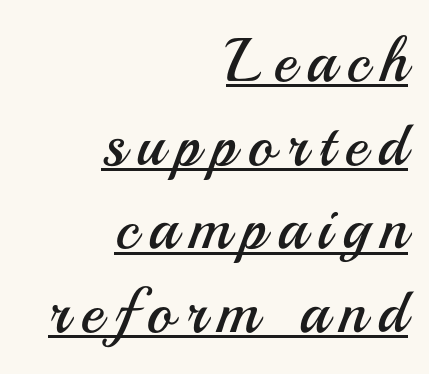
The image shows 62 px regular-weight sans-serif type; set right-aligned, normal line spacing (1.35x), underlined; medium stroke contrast and a small x-height.
